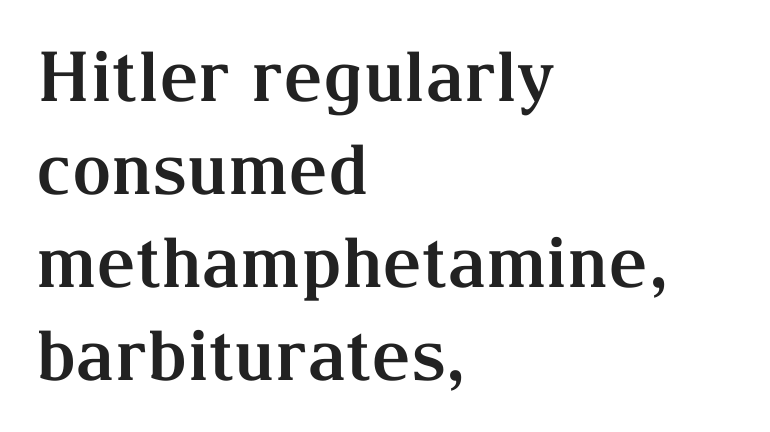
Q: Is the text bold? A: Yes.
Q: Is the text italic (slanted)? A: No, it is upright.
Q: Is the typeface a serif or a sans-serif typeface? A: Serif.
Q: Is the text underlined? A: No.
Q: How is the paragraph aligned? A: Left-aligned.
Q: Is the spacing between letters normal or unusually wide? A: Normal.
Q: Is the spacing between lines tight, normal or loose? A: Normal.
Q: Width (condensed, normal, or wide)? A: Normal.
Q: Stroke contrast? A: Medium.
Q: x-height? A: Medium.
Q: Monospaced? A: No.
